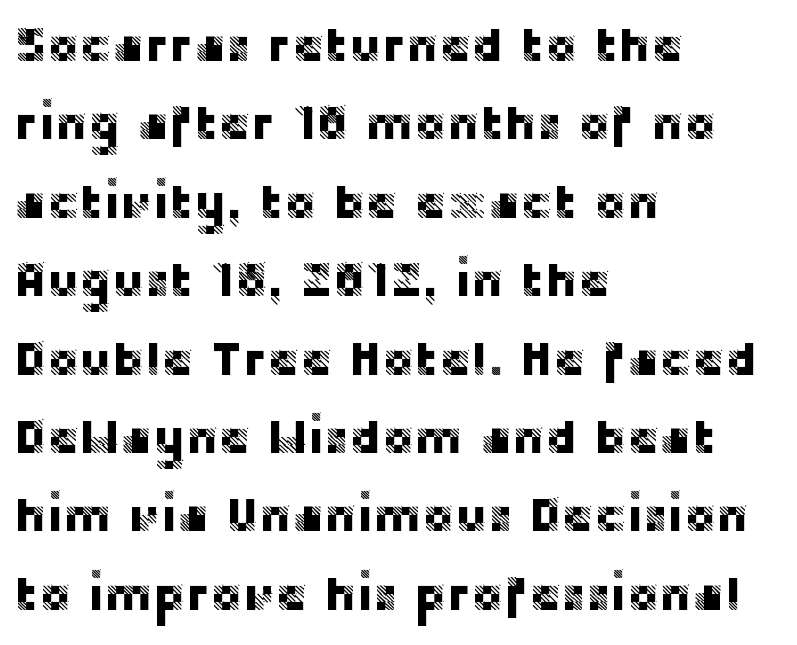
Q: Is the text italic (slanted)? A: No, it is upright.
Q: Is the typeface a serif or a sans-serif typeface? A: Sans-serif.
Q: Is the text underlined? A: No.
Q: How is the paragraph aligned? A: Left-aligned.
Q: Is the spacing between letters normal or unusually wide? A: Normal.
Q: Is the spacing between lines tight, normal or loose? A: Normal.
Q: Width (condensed, normal, or wide)? A: Normal.
Q: Stroke contrast? A: Low.
Q: x-height? A: Large.
Q: Monospaced? A: No.
